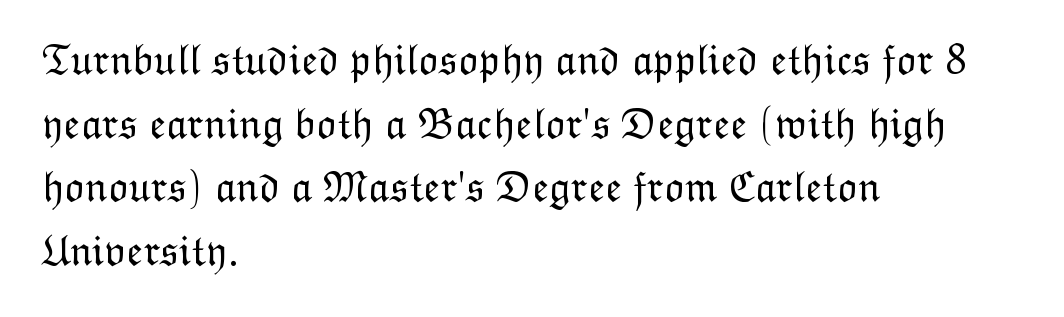
Q: Is the text bold? A: No.
Q: Is the text italic (slanted)? A: No, it is upright.
Q: Is the text underlined? A: No.
Q: How is the paragraph aligned? A: Left-aligned.
Q: Is the spacing between letters normal or unusually wide? A: Normal.
Q: Is the spacing between lines tight, normal or loose? A: Normal.
Q: Width (condensed, normal, or wide)? A: Normal.
Q: Stroke contrast? A: Low.
Q: x-height? A: Medium.
Q: Monospaced? A: No.
